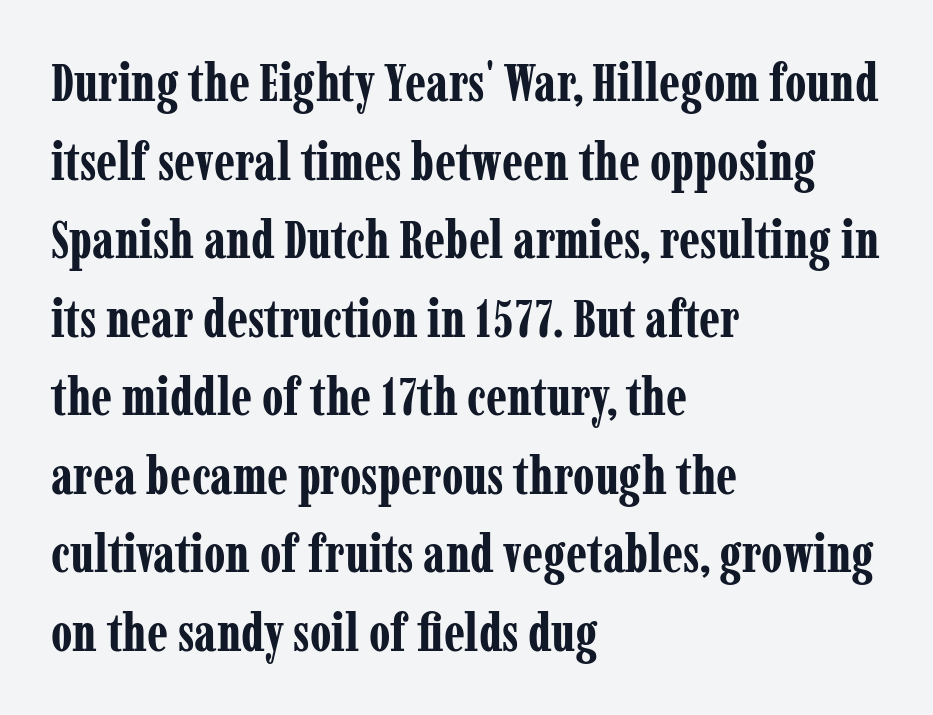
{"serif": "yes", "italic": "no", "bold": "yes", "weight": "bold", "width": "condensed", "stroke_contrast": "low", "x_height": "medium", "monospaced": "no", "underline": "no", "align": "left", "line_spacing": "normal", "line_spacing_ratio": 1.51, "letter_spacing": "normal", "letter_spacing_em": 0.0, "glyph_px": 52}
